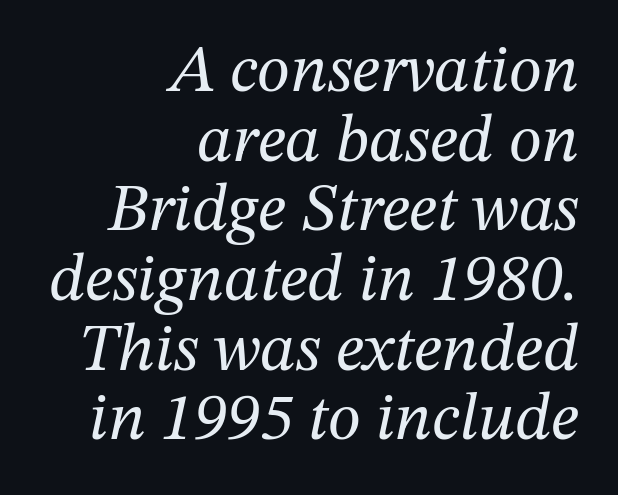
The image shows 67 px regular-weight serif type, italic (leaning right); set right-aligned, tight line spacing (1.04x), normal letter spacing, not underlined; medium stroke contrast and a medium x-height.
